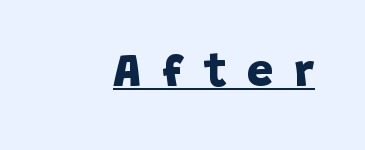
The passage shown is typeset with a sans-serif family. On the weight axis this lands at bold, roughly 700. Caption: lettering with a line underneath. Tracking here is generous; glyphs stand well apart from one another. Do the characters align in a grid? No, the font is proportional.
